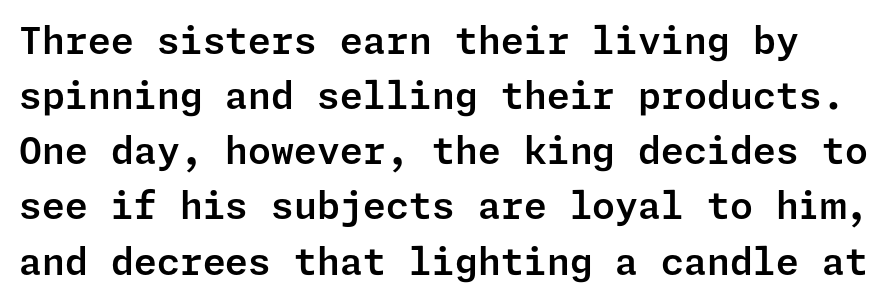
Q: Is the text italic (slanted)? A: No, it is upright.
Q: Is the typeface a serif or a sans-serif typeface? A: Sans-serif.
Q: Is the text underlined? A: No.
Q: Is the spacing between letters normal or unusually wide? A: Normal.
Q: Is the spacing between lines tight, normal or loose? A: Normal.
Q: Width (condensed, normal, or wide)? A: Normal.
Q: Stroke contrast? A: Low.
Q: x-height? A: Medium.
